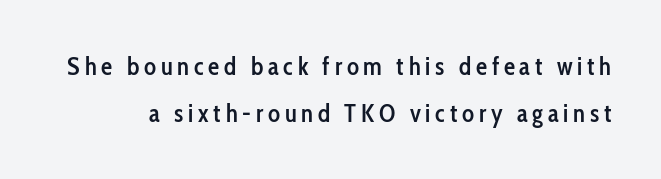
The image shows 25 px text type, upright; set line spacing 1.88x, not underlined.
